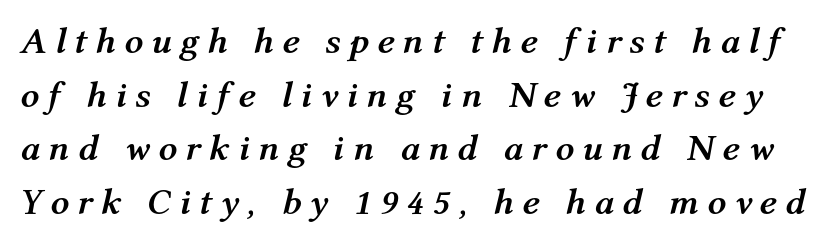
{"italic": "yes", "lean": "right", "slant_degrees": 12, "bold": "yes", "weight": "semibold", "width": "normal", "stroke_contrast": "medium", "x_height": "medium", "monospaced": "no", "underline": "no", "line_spacing": "normal", "line_spacing_ratio": 1.45, "letter_spacing": "wide", "letter_spacing_em": 0.22, "glyph_px": 37}
